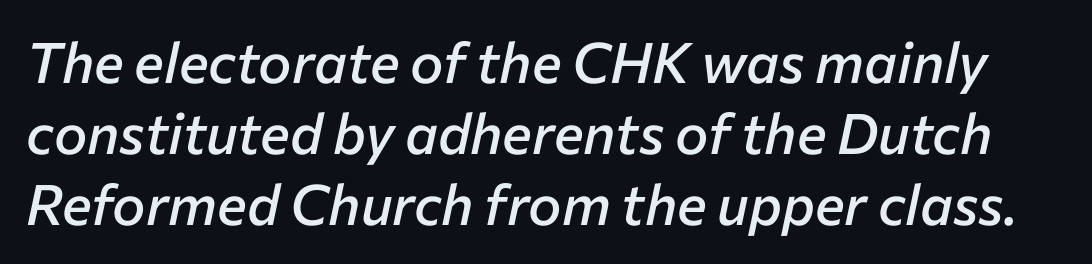
Q: Is the text bold? A: Semi-bold.
Q: Is the text italic (slanted)? A: Yes, it leans right by about 12 degrees.
Q: Is the text underlined? A: No.
Q: Is the spacing between letters normal or unusually wide? A: Normal.
Q: Is the spacing between lines tight, normal or loose? A: Normal.
Q: Width (condensed, normal, or wide)? A: Normal.
Q: Stroke contrast? A: Low.
Q: x-height? A: Medium.
Q: Monospaced? A: No.
